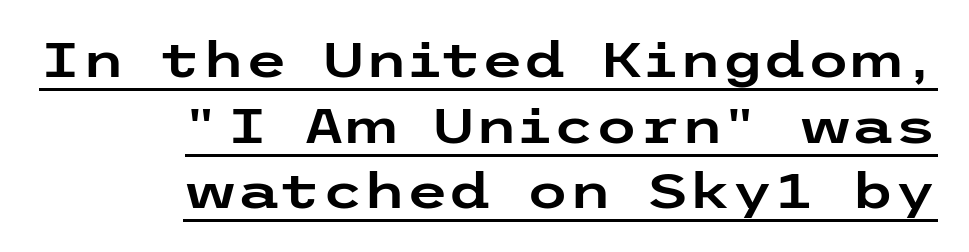
{"serif": "no", "italic": "no", "width": "wide", "stroke_contrast": "low", "x_height": "medium", "underline": "yes", "align": "right", "line_spacing": "normal", "line_spacing_ratio": 1.34, "letter_spacing": "normal", "letter_spacing_em": 0.0, "glyph_px": 49}
